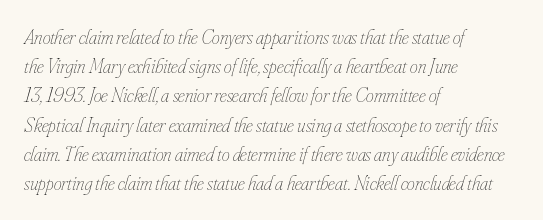
The image shows 20 px text type, italic (leaning right); set left-aligned, normal line spacing (1.46x), normal letter spacing, not underlined.
